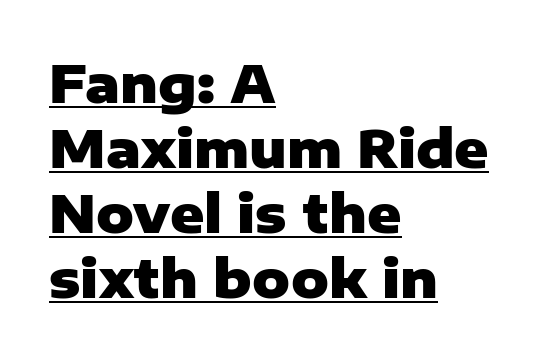
Heavy, bold letterforms. Caption: standard tracking, unaltered. A roman cut, with each character standing at attention. Stroke terminals: plain, sans-serif. You could not count columns in this text — the font is proportionally spaced. Every word sits above its own underline.
